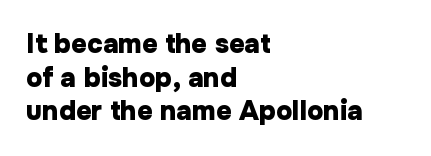
Q: Is the text bold? A: Yes.
Q: Is the text italic (slanted)? A: No, it is upright.
Q: Is the text underlined? A: No.
Q: How is the paragraph aligned? A: Left-aligned.
Q: Is the spacing between letters normal or unusually wide? A: Normal.
Q: Is the spacing between lines tight, normal or loose? A: Normal.
